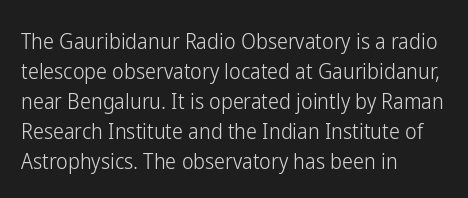
The image shows 22 px text type, upright; set left-aligned, normal line spacing (1.36x), normal letter spacing, not underlined.
